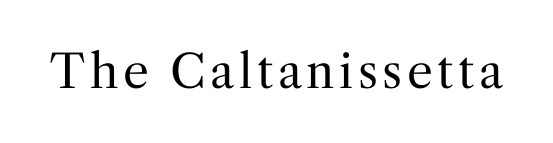
The image shows 46 px regular-weight serif type, upright; set not underlined; medium stroke contrast and a medium x-height.
